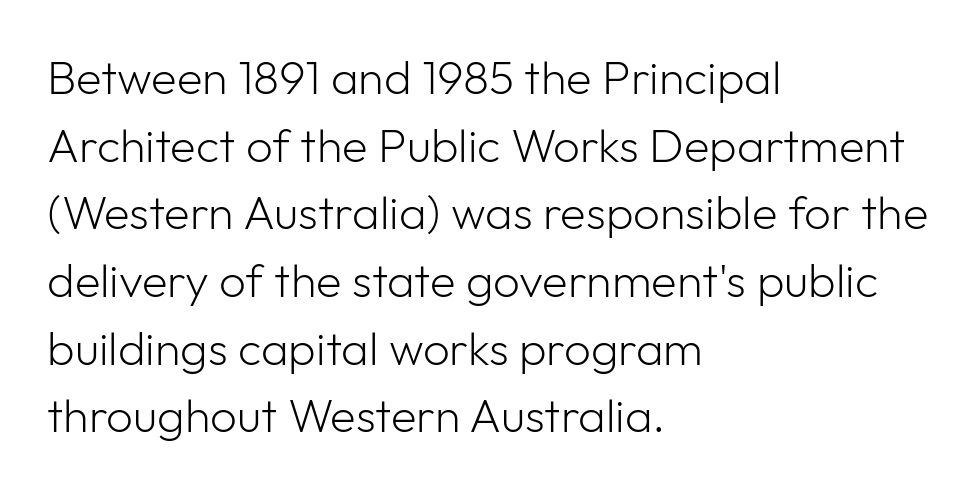
Q: Is the text bold? A: No.
Q: Is the text italic (slanted)? A: No, it is upright.
Q: Is the typeface a serif or a sans-serif typeface? A: Sans-serif.
Q: Is the text underlined? A: No.
Q: How is the paragraph aligned? A: Left-aligned.
Q: Is the spacing between letters normal or unusually wide? A: Normal.
Q: Is the spacing between lines tight, normal or loose? A: Normal.
Q: Width (condensed, normal, or wide)? A: Normal.
Q: Stroke contrast? A: Low.
Q: x-height? A: Medium.
Q: Monospaced? A: No.
